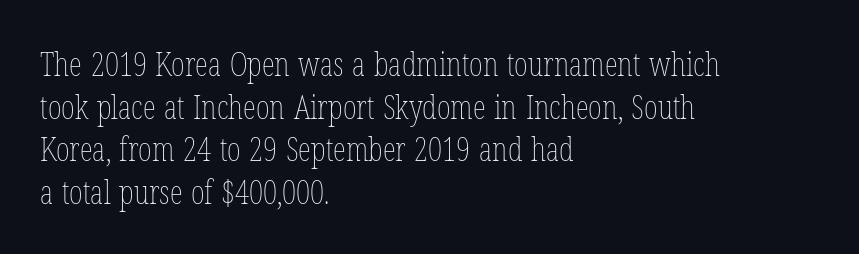
The image shows 33 px thin, condensed type, upright; set left-aligned, normal line spacing (1.29x), normal letter spacing, not underlined; low stroke contrast and a medium x-height.
